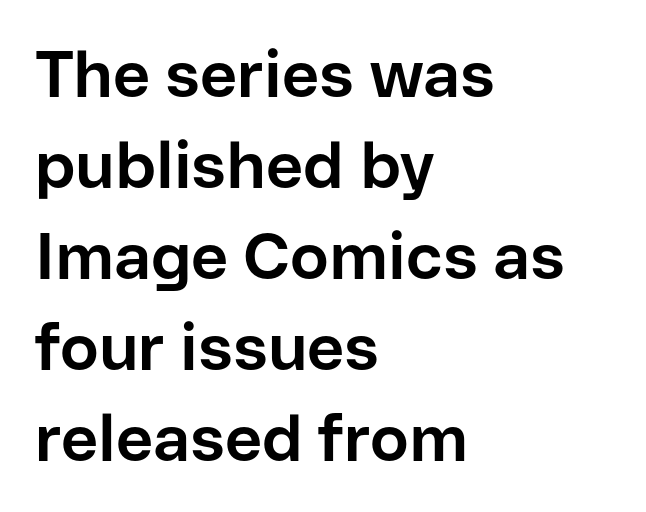
The leading is moderate, giving the passage an even texture. Which margin do the lines hug? The left one — the right edge is uneven. Plenty of ink on the page — the face is bold. Is this a fixed-width face? No — the glyphs have proportional, varying widths. Unlike italic type, these characters show no tilt at all.
